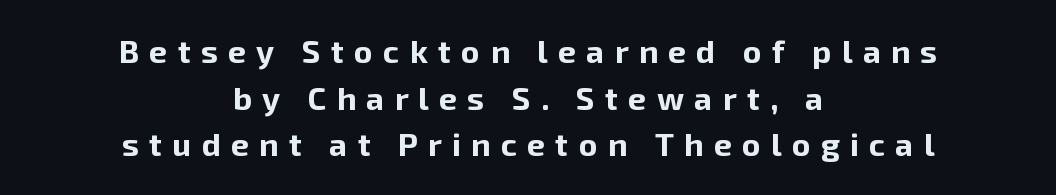
Horizontal bands of white between lines are of average thickness. Compared with an ordinary text face, these strokes are far heavier — a full bold. Caption: multi-line text, centered on the measure. Note the varied advance widths — an 'i' is clearly narrower than an 'm'.
